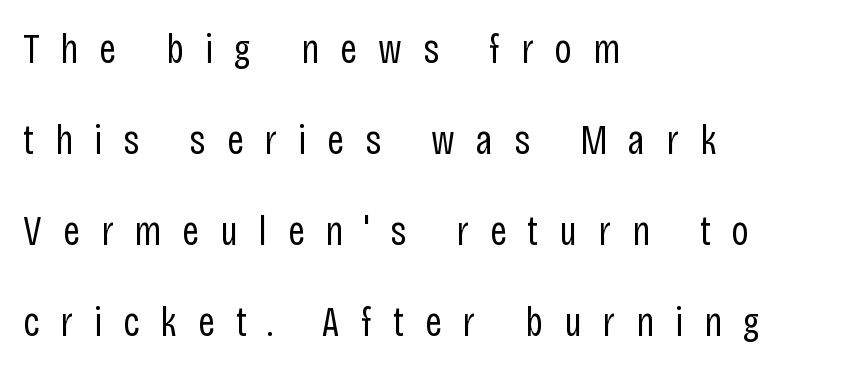
The image shows 42 px regular-weight, condensed sans-serif type, upright; set left-aligned, loose line spacing (2.17x), unusually wide letter spacing (+0.5 em), not underlined; low stroke contrast and a large x-height.
